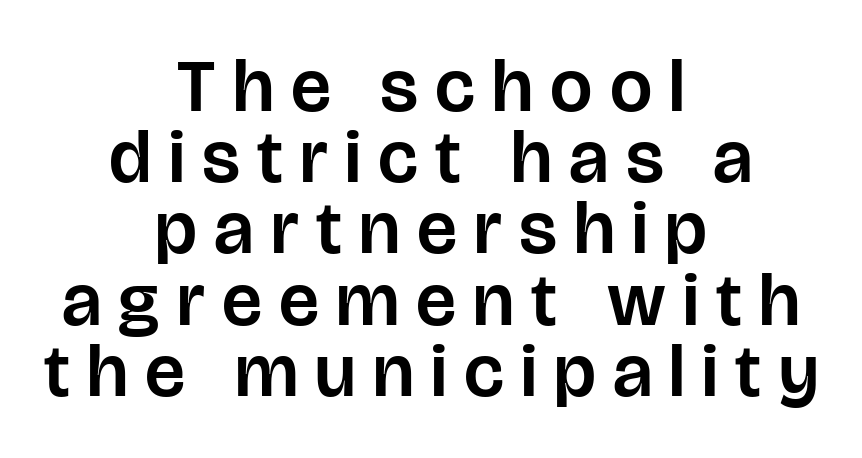
Does the type have serifs? No, each stem ends abruptly. Varying glyph widths throughout — classic text-font behaviour. Rule under the text: the space is simply empty. Loose tracking; the words dissolve into strings of separated letters. Teacher's note: observe the equal gaps on both sides — that is centered alignment. The typography opts for an upright posture over an oblique one.
